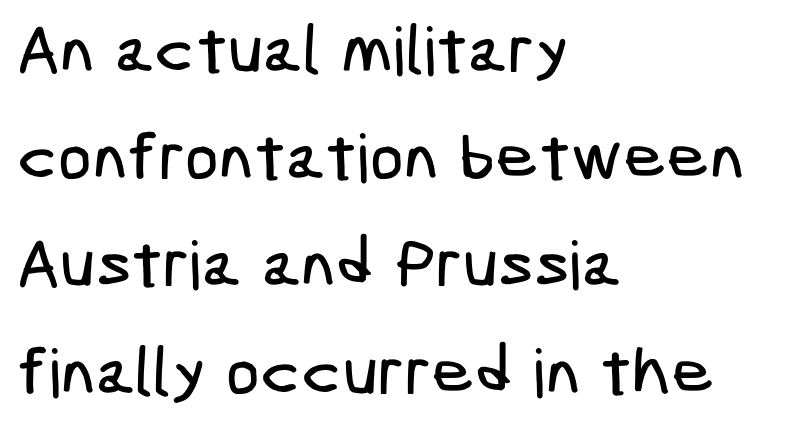
Alignment: flush left. Lines of text with bare space underneath. Regarding serifs, this sample does without them. The line texture is even and compact thanks to regular tracking. Is there much room between lines? A standard amount, neither cramped nor airy.
